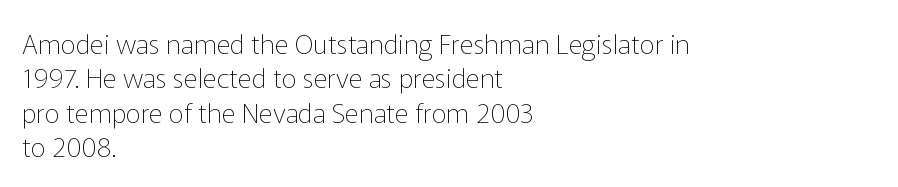
The letterforms sit at book weight or below. Honestly, the letter spacing is just normal — you wouldn't notice it. The type sits square on the baseline with zero lean. Unmarked baselines from the first word to the last. The text block is weighted toward the left margin, trailing off unevenly rightward. The designer left line spacing at the default.
